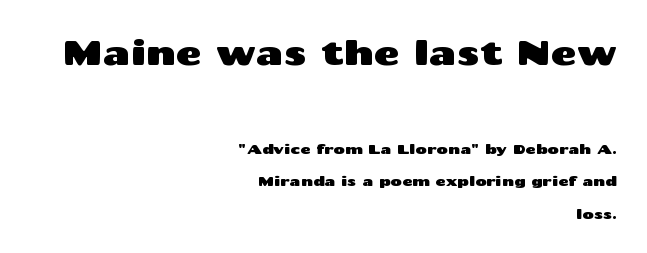
The image shows 35 px wide sans-serif type, upright; set right-aligned, loose line spacing (2.33x), normal letter spacing, not underlined; the first (top) block is 2.5x larger; medium stroke contrast and a medium x-height.
